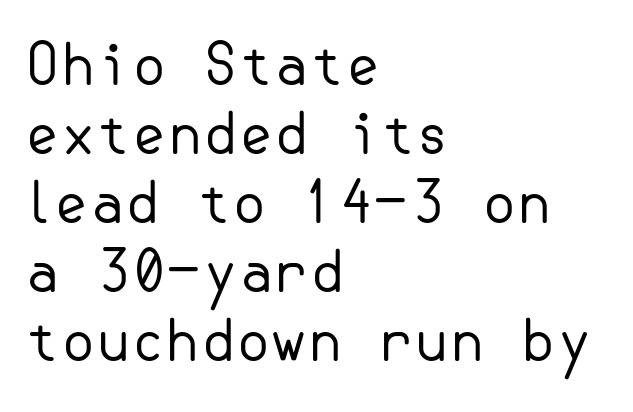
Q: Is the text bold? A: No.
Q: Is the text italic (slanted)? A: No, it is upright.
Q: Is the typeface a serif or a sans-serif typeface? A: Sans-serif.
Q: Is the text underlined? A: No.
Q: How is the paragraph aligned? A: Left-aligned.
Q: Is the spacing between letters normal or unusually wide? A: Normal.
Q: Width (condensed, normal, or wide)? A: Normal.
Q: Stroke contrast? A: Low.
Q: x-height? A: Small.
